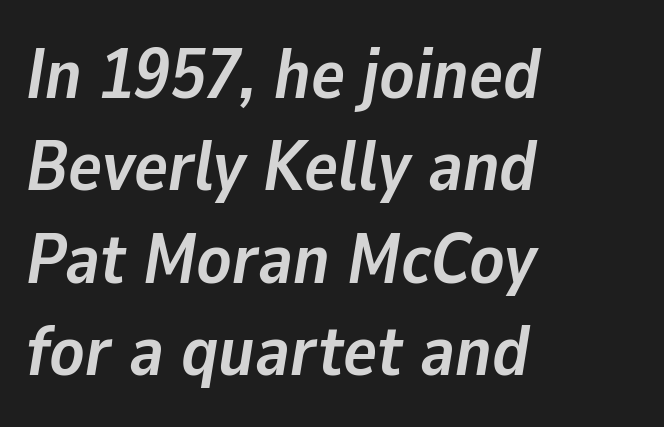
These lines stack with their left ends in a neat column. A normal amount of white space separates one row of letters from the next. Is this a fixed-width face? No — the glyphs have proportional, varying widths. Inter-character spacing is left at the font's built-in metrics.
